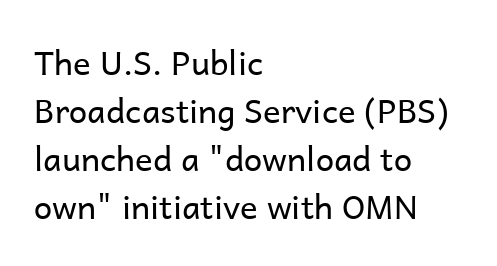
Q: Is the text bold? A: No.
Q: Is the text italic (slanted)? A: No, it is upright.
Q: Is the typeface a serif or a sans-serif typeface? A: Sans-serif.
Q: Is the text underlined? A: No.
Q: How is the paragraph aligned? A: Left-aligned.
Q: Is the spacing between letters normal or unusually wide? A: Normal.
Q: Is the spacing between lines tight, normal or loose? A: Normal.
Q: Width (condensed, normal, or wide)? A: Normal.
Q: Stroke contrast? A: Low.
Q: x-height? A: Medium.
Q: Monospaced? A: No.
